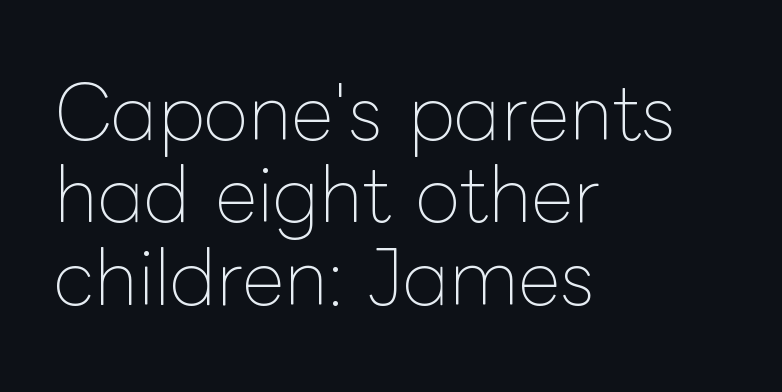
{"italic": "no", "bold": "no", "weight": "thin", "width": "normal", "stroke_contrast": "low", "x_height": "medium", "monospaced": "no", "underline": "no", "align": "left", "line_spacing": "tight", "line_spacing_ratio": 1.13, "letter_spacing": "normal", "letter_spacing_em": 0.0, "glyph_px": 73}
